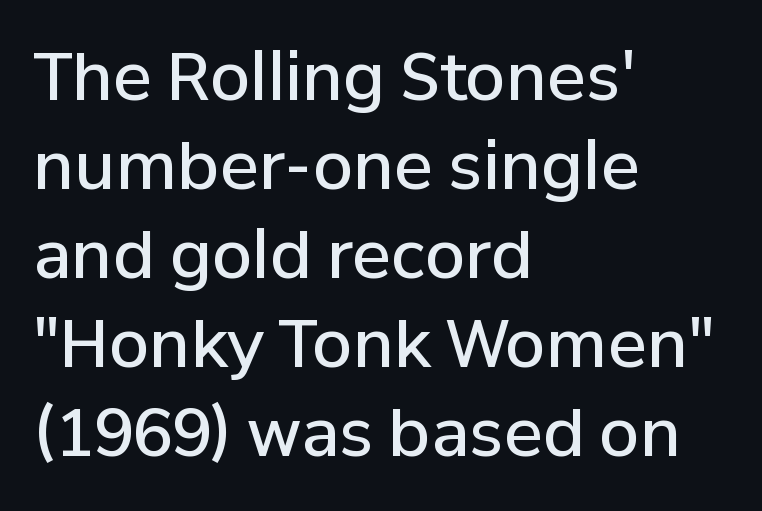
The image shows 65 px semibold sans-serif type, upright; set left-aligned, normal line spacing (1.37x), normal letter spacing, not underlined; low stroke contrast and a medium x-height.
